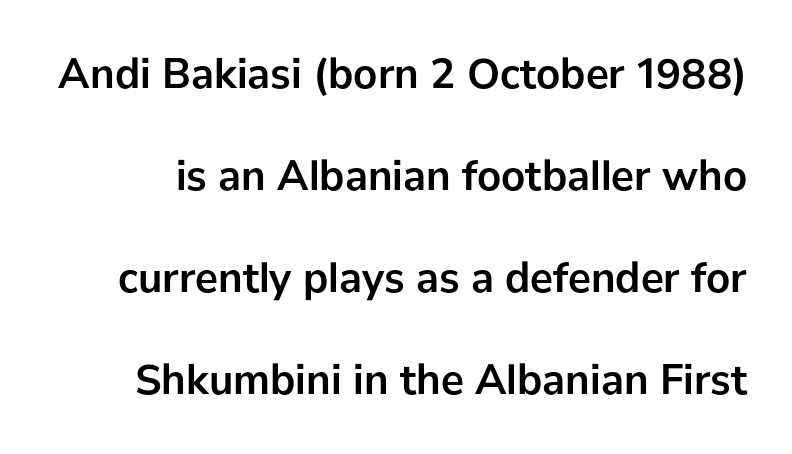
Every character sits straight up, as roman type does. The block of text is sparse from top to bottom, with ample space between rows. Words float on clear page, feet unadorned. Between one letter and the next there's only the usual sliver of space. Heavy-handed strokes throughout: this text is bold. Think of a printed novel: that variable character pitch is what you see here.
